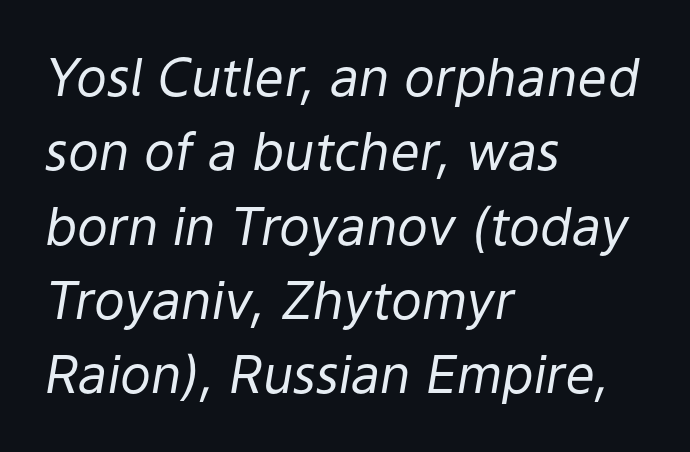
The typesetter chose a ragged-right arrangement here. Vertical stems look standard width or narrower in stroke. The gap between lines stays unmarked. Spacing between characters is what you'd get straight out of the box. The rendering uses natural spacing where letterforms have individual widths. Baseline-to-baseline distance is the conventional proportion of letter height.
